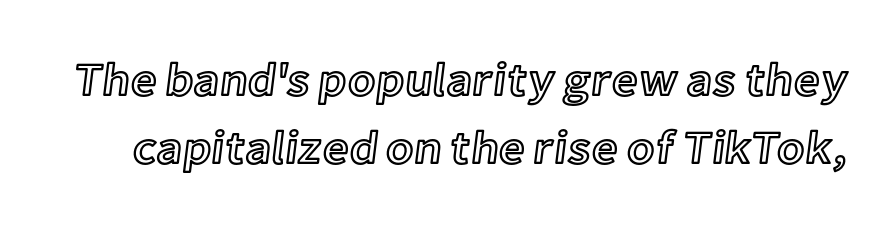
Q: Is the text italic (slanted)? A: Yes.
Q: Is the text underlined? A: No.
Q: Is the spacing between letters normal or unusually wide? A: Normal.
Q: Is the spacing between lines tight, normal or loose? A: Normal.
Q: Width (condensed, normal, or wide)? A: Normal.
Q: x-height? A: Medium.
Q: Monospaced? A: No.
